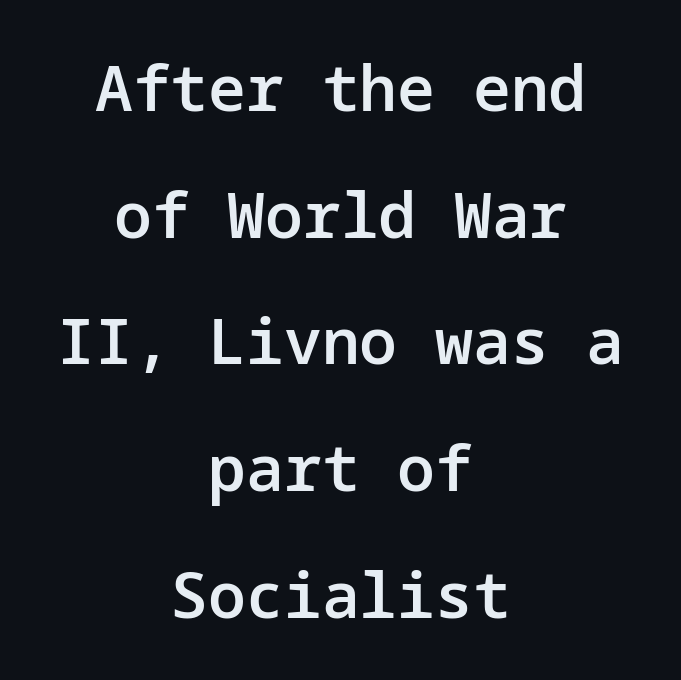
Each line is balanced around a shared central axis. Glance below the letters and you will spot only blank space. The designer dialed line spacing up above the default. No feet cap the strokes, marking this as sans-serif type. A bit beefed up — I'd call it semibold rather than bold. The gaps between neighbouring characters are ordinary and unremarkable.
